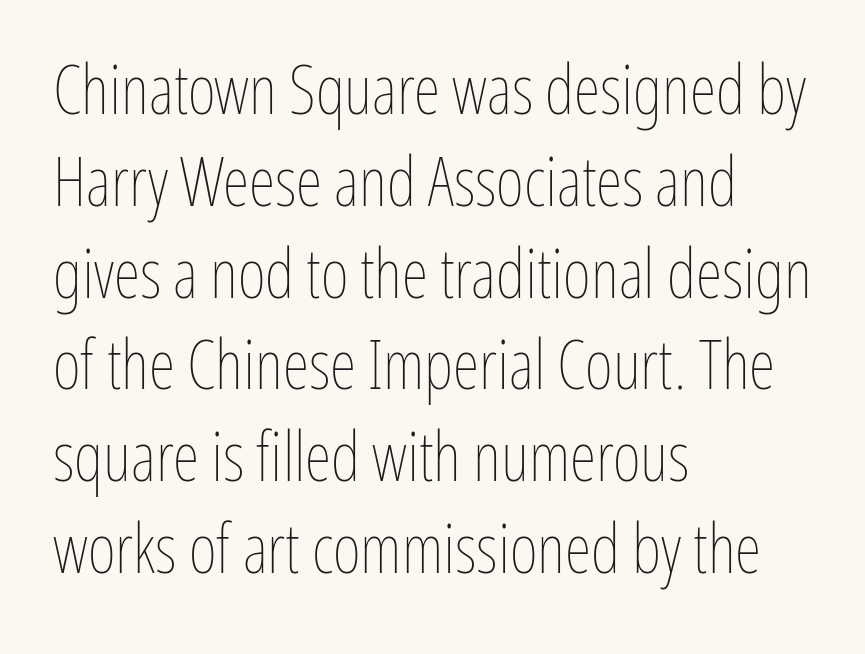
Q: Is the text bold? A: No.
Q: Is the text italic (slanted)? A: No, it is upright.
Q: Is the text underlined? A: No.
Q: How is the paragraph aligned? A: Left-aligned.
Q: Is the spacing between letters normal or unusually wide? A: Normal.
Q: Is the spacing between lines tight, normal or loose? A: Normal.
Q: Width (condensed, normal, or wide)? A: Condensed.
Q: Stroke contrast? A: Low.
Q: x-height? A: Medium.
Q: Monospaced? A: No.
